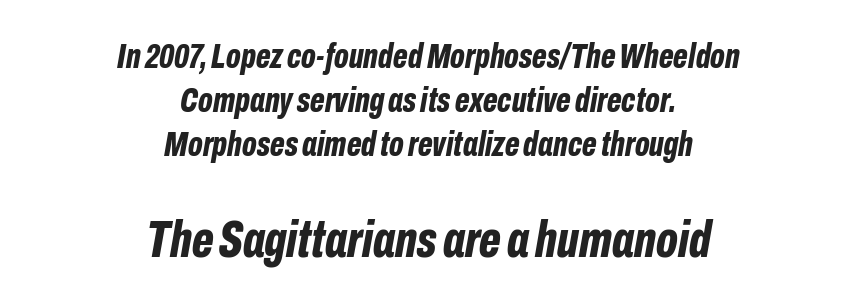
Is the letter spacing exaggerated? No — it looks like the ordinary default. The words here are not underlined. Type size steps up from the first block to the second. A dark, heavy texture on the line: the type is bold. This block has exactly the height ordinary leading produces. Short and long lines alike share a common midpoint.
